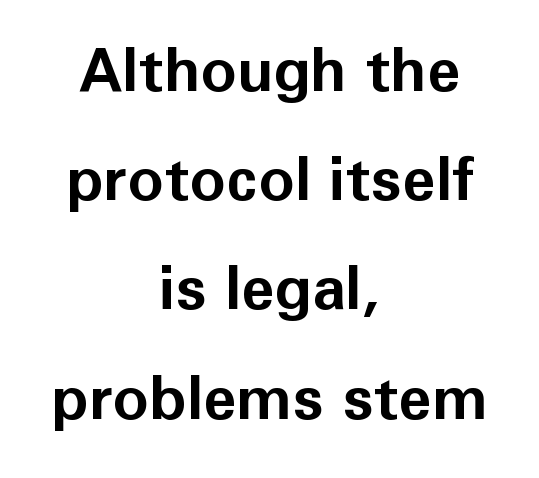
The letters carry no serifs — their stems end cleanly without finishing strokes. A centered setting, common on invitations and titles, is used for this passage. Letters rest on an invisible, unmarked baseline. This rendering leaves character spacing at its baseline value. These lines are rendered in a variable-pitch font. What weight is shown? A full bold with thick strokes.
